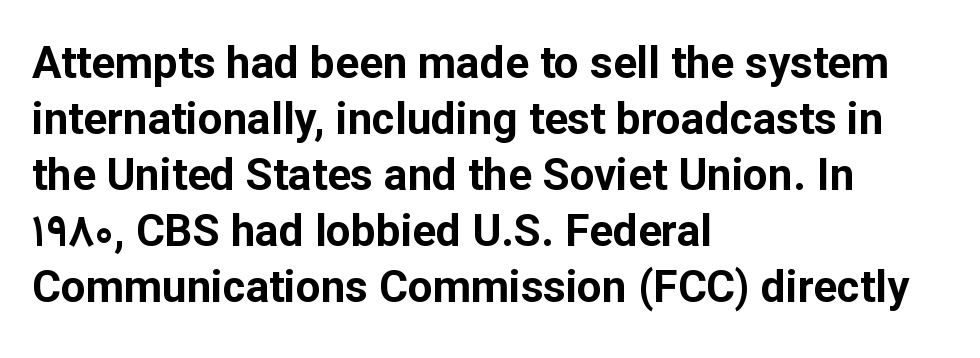
{"serif": "no", "italic": "no", "bold": "yes", "weight": "bold", "width": "normal", "stroke_contrast": "low", "x_height": "medium", "monospaced": "no", "underline": "no", "align": "left", "line_spacing": "normal", "line_spacing_ratio": 1.27, "letter_spacing": "normal", "letter_spacing_em": 0.0, "glyph_px": 44}
